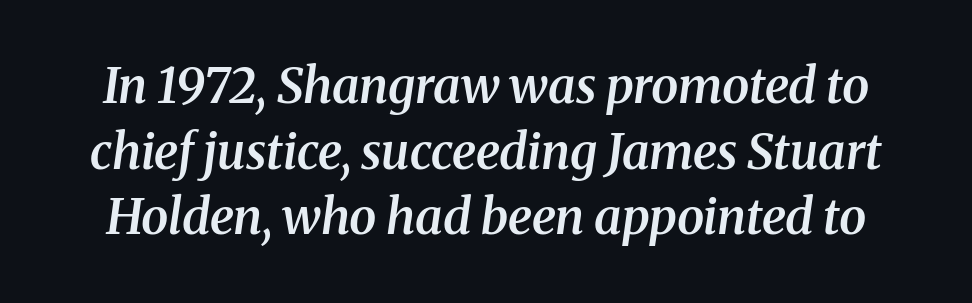
The image shows 49 px semibold serif type, italic (leaning right); set normal line spacing (1.34x), normal letter spacing, not underlined; medium stroke contrast and a medium x-height.
